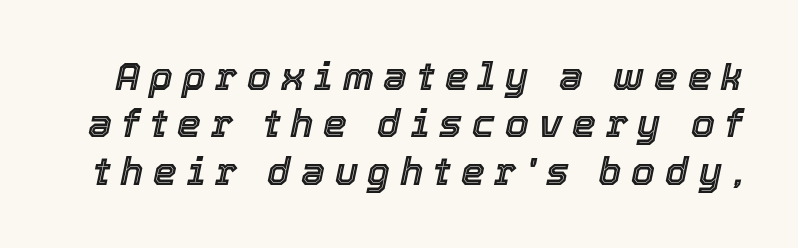
{"italic": "yes", "lean": "right", "slant_degrees": 12, "width": "normal", "x_height": "medium", "monospaced": "no", "underline": "no", "line_spacing": "normal", "line_spacing_ratio": 1.25, "letter_spacing": "wide", "letter_spacing_em": 0.26, "glyph_px": 38}
